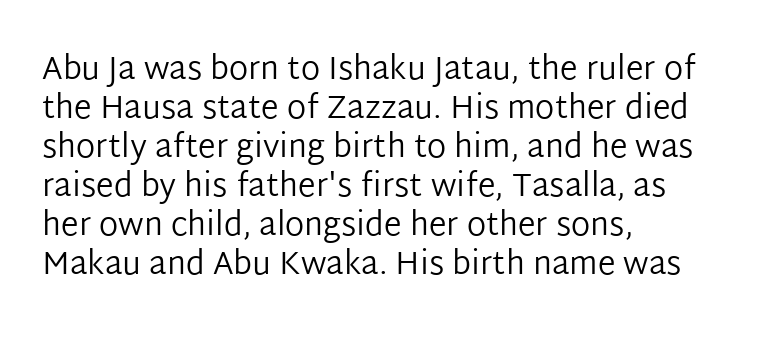
The image shows 32 px regular-weight sans-serif type, upright; set left-aligned, line spacing 1.22x, normal letter spacing, not underlined; low stroke contrast and a medium x-height.
